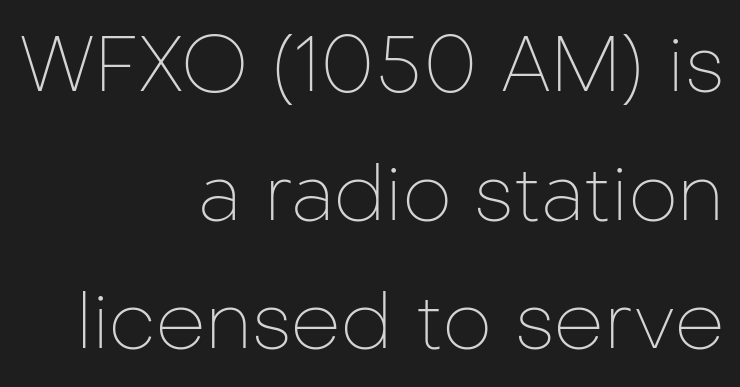
The image shows 78 px thin sans-serif type, upright; set right-aligned, normal line spacing (1.65x), normal letter spacing, not underlined; low stroke contrast and a medium x-height.
